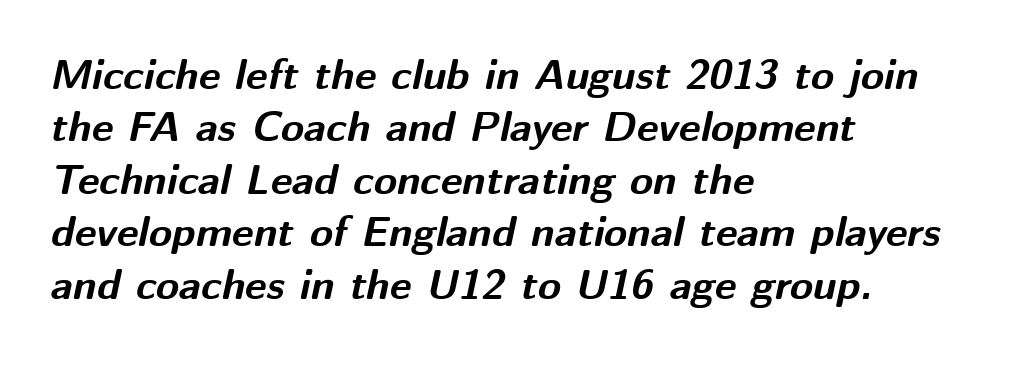
Q: Is the text bold? A: Yes.
Q: Is the text italic (slanted)? A: Yes, it leans right by about 12 degrees.
Q: Is the text underlined? A: No.
Q: How is the paragraph aligned? A: Left-aligned.
Q: Is the spacing between letters normal or unusually wide? A: Normal.
Q: Is the spacing between lines tight, normal or loose? A: Normal.
Q: Width (condensed, normal, or wide)? A: Normal.
Q: Stroke contrast? A: Medium.
Q: x-height? A: Medium.
Q: Monospaced? A: No.
